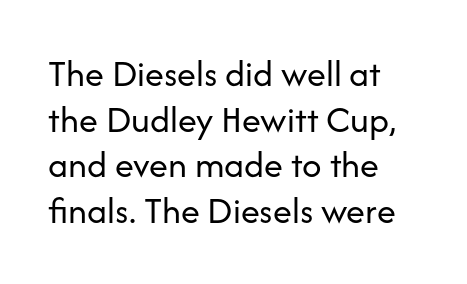
Q: Is the text bold? A: No.
Q: Is the text italic (slanted)? A: No, it is upright.
Q: Is the typeface a serif or a sans-serif typeface? A: Sans-serif.
Q: Is the text underlined? A: No.
Q: How is the paragraph aligned? A: Left-aligned.
Q: Is the spacing between letters normal or unusually wide? A: Normal.
Q: Width (condensed, normal, or wide)? A: Normal.
Q: Stroke contrast? A: Low.
Q: x-height? A: Medium.
Q: Monospaced? A: No.
